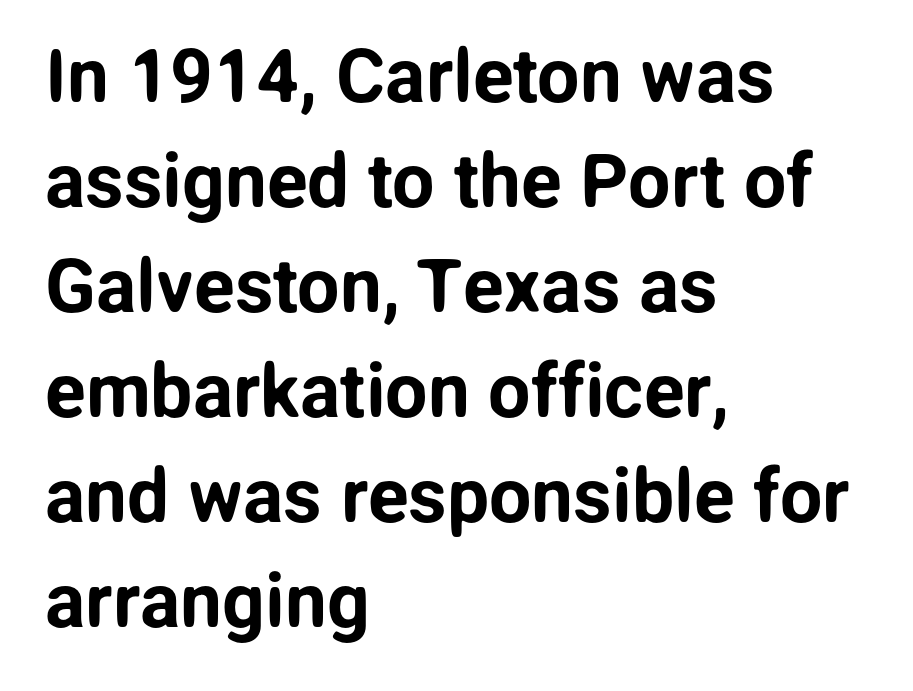
The passage shown stacks its lines at a standard gap. Type without underlining. If you drew a line through each stem, it would be perfectly vertical. Font category for this specimen: sans-serif. Here the designer chose a conventional face with non-uniform glyph widths.
